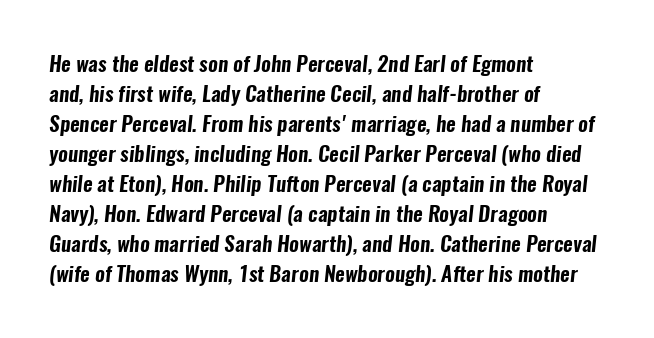
Nobody touched the tracking dial on this one. If you drew a ruler down the left edge, every line would touch it. Quick note: interline space is typical. A clean baseline with only descenders dipping below it.
